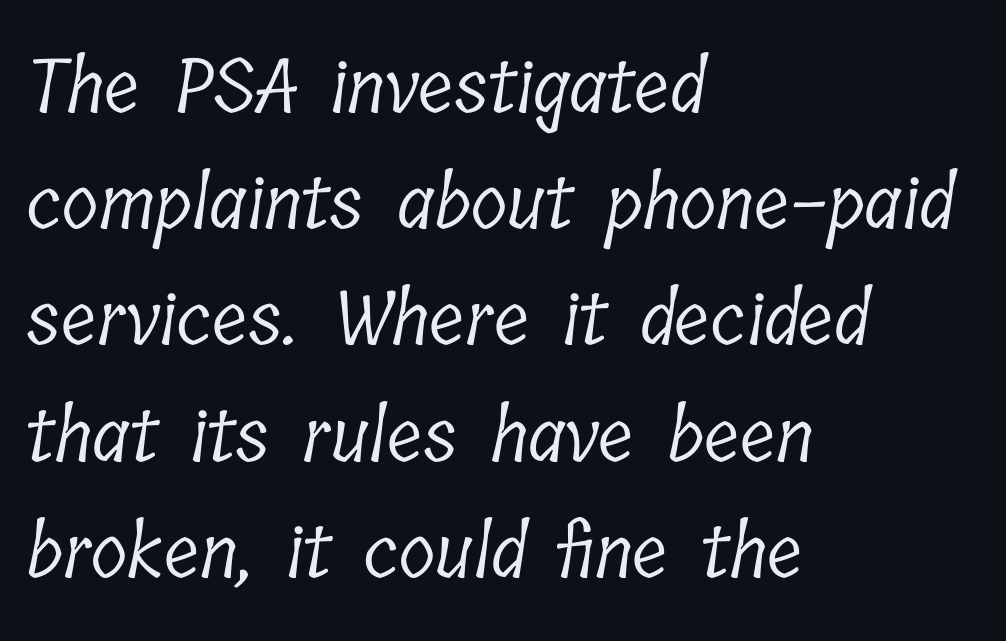
Q: Is the text bold? A: No.
Q: Is the typeface a serif or a sans-serif typeface? A: Serif.
Q: Is the text underlined? A: No.
Q: How is the paragraph aligned? A: Left-aligned.
Q: Is the spacing between letters normal or unusually wide? A: Normal.
Q: Is the spacing between lines tight, normal or loose? A: Normal.
Q: Width (condensed, normal, or wide)? A: Condensed.
Q: Stroke contrast? A: Low.
Q: x-height? A: Medium.
Q: Monospaced? A: No.
